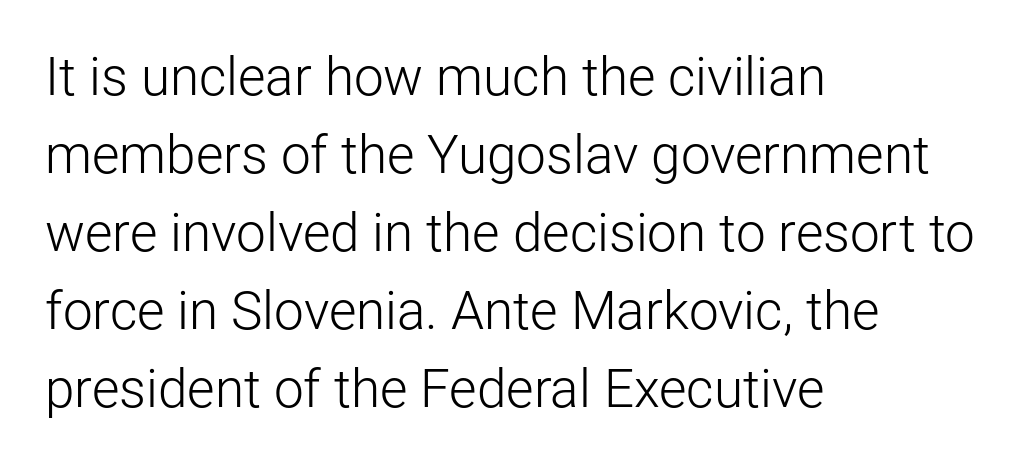
{"serif": "no", "italic": "no", "bold": "no", "weight": "light", "width": "normal", "stroke_contrast": "low", "x_height": "medium", "monospaced": "no", "underline": "no", "align": "left", "line_spacing": "normal", "line_spacing_ratio": 1.47, "letter_spacing": "normal", "letter_spacing_em": 0.0, "glyph_px": 53}
